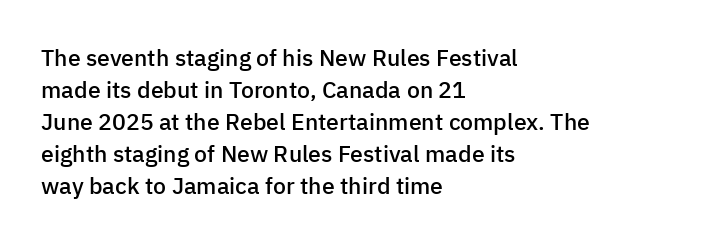
Q: Is the text bold? A: Semi-bold.
Q: Is the text italic (slanted)? A: No, it is upright.
Q: Is the text underlined? A: No.
Q: How is the paragraph aligned? A: Left-aligned.
Q: Is the spacing between letters normal or unusually wide? A: Normal.
Q: Is the spacing between lines tight, normal or loose? A: Normal.
